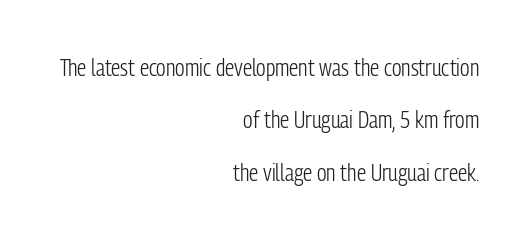
Q: Is the text bold? A: No.
Q: Is the text italic (slanted)? A: No, it is upright.
Q: Is the text underlined? A: No.
Q: How is the paragraph aligned? A: Right-aligned.
Q: Is the spacing between letters normal or unusually wide? A: Normal.
Q: Is the spacing between lines tight, normal or loose? A: Loose.
